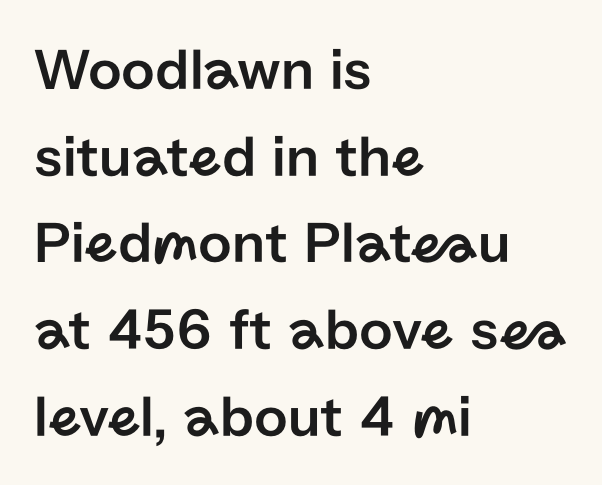
Does extra space separate the letters? No, they use regular spacing. Baseline-to-baseline distance is the conventional proportion of letter height. To sum up the face: it is a sans, with no serifs. Character widths vary here, with narrow letters taking less room than wide ones. Left-aligned paragraph, ragged on the right. Clear beneath every line of the passage.
